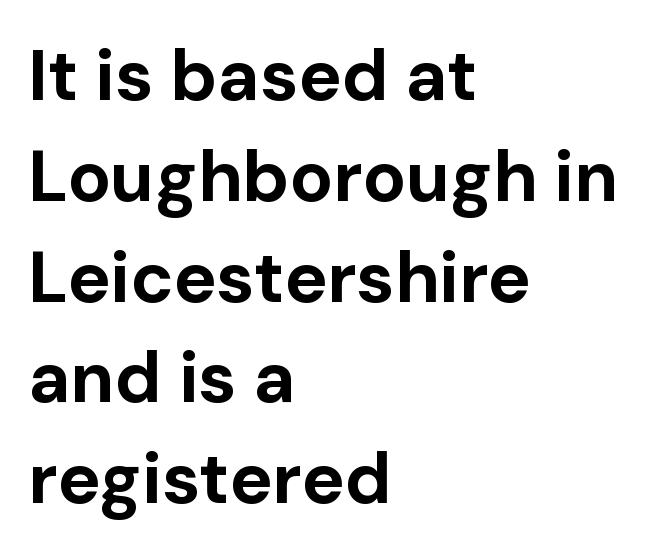
{"serif": "no", "italic": "no", "bold": "yes", "weight": "bold", "width": "normal", "stroke_contrast": "low", "x_height": "medium", "monospaced": "no", "underline": "no", "align": "left", "line_spacing": "normal", "line_spacing_ratio": 1.4, "letter_spacing": "normal", "letter_spacing_em": 0.0, "glyph_px": 72}
